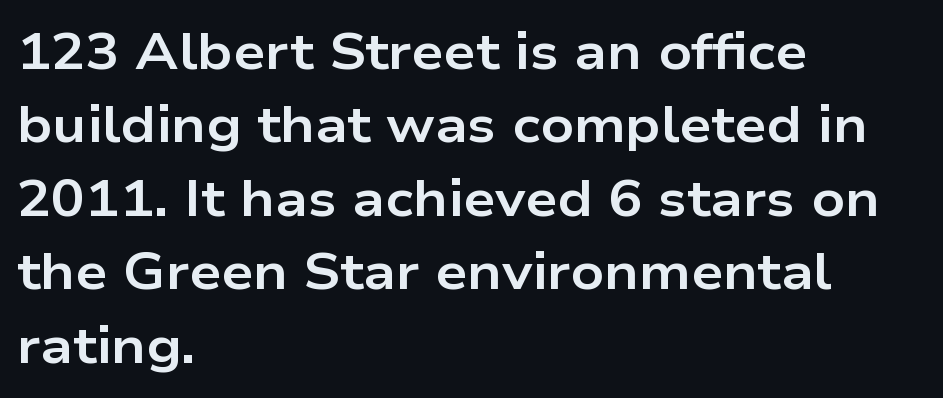
These lines are composed in type without serifs. Every letter is thick-stroked: bold, no question. The rag falls on the right side of this text block. A clean baseline with only descenders dipping below it. Baseline-to-baseline distance is the conventional proportion of letter height. Is this a fixed-width face? No — the glyphs have proportional, varying widths.
